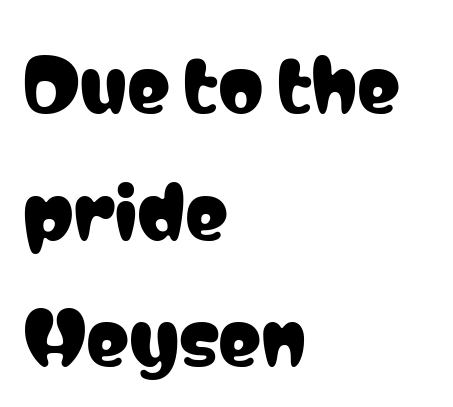
{"serif": "no", "italic": "no", "width": "condensed", "stroke_contrast": "low", "x_height": "medium", "monospaced": "no", "underline": "no", "align": "left", "line_spacing_ratio": 1.76, "letter_spacing": "normal", "letter_spacing_em": 0.0, "glyph_px": 72}
